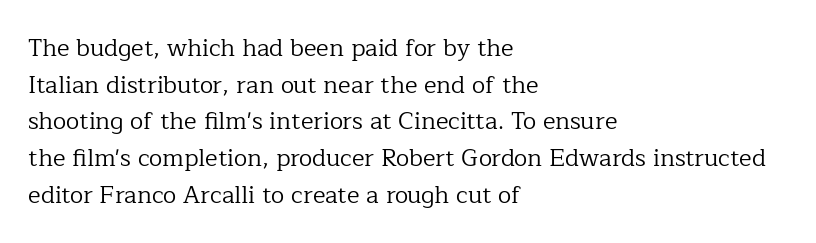
Standard letterfit; no display-style spreading of the glyphs. No chunkiness to these letters — they're not bold. This is roman type, the default non-slanted kind. Does the copy run flush right? No — it runs flush left.
